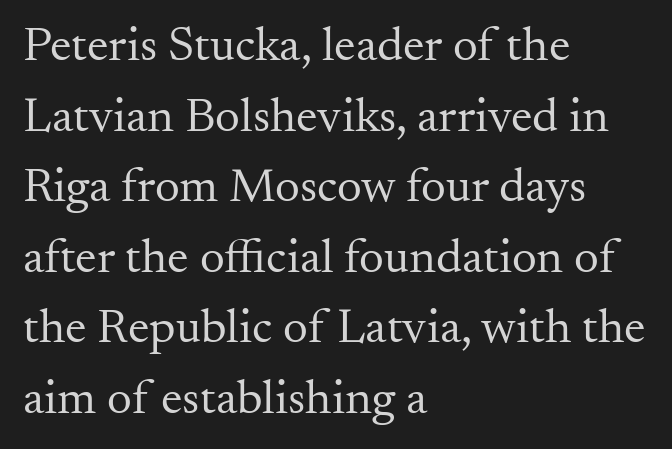
Q: Is the text bold? A: No.
Q: Is the text italic (slanted)? A: No, it is upright.
Q: Is the typeface a serif or a sans-serif typeface? A: Serif.
Q: Is the text underlined? A: No.
Q: How is the paragraph aligned? A: Left-aligned.
Q: Is the spacing between letters normal or unusually wide? A: Normal.
Q: Is the spacing between lines tight, normal or loose? A: Normal.
Q: Width (condensed, normal, or wide)? A: Normal.
Q: Stroke contrast? A: Medium.
Q: x-height? A: Small.
Q: Monospaced? A: No.
